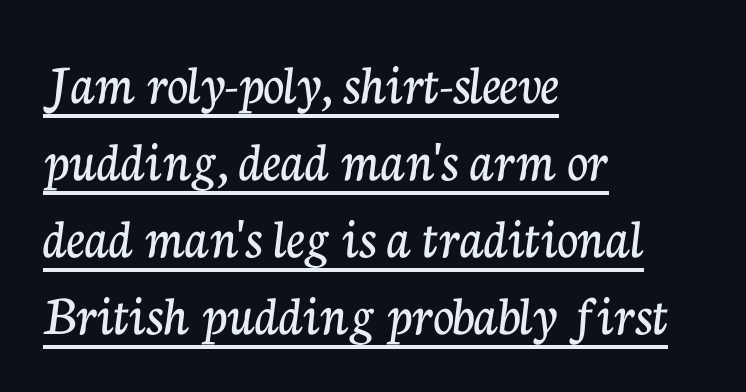
The image shows 58 px serif type; set left-aligned, normal line spacing (1.33x), normal letter spacing, underlined; low stroke contrast and a medium x-height.
